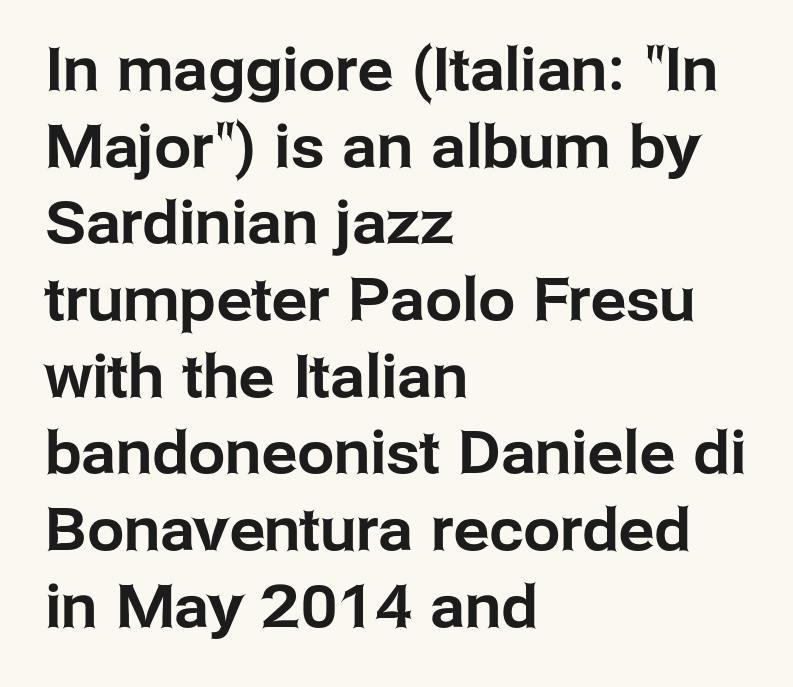
Q: Is the text italic (slanted)? A: No, it is upright.
Q: Is the typeface a serif or a sans-serif typeface? A: Sans-serif.
Q: Is the text underlined? A: No.
Q: How is the paragraph aligned? A: Left-aligned.
Q: Is the spacing between letters normal or unusually wide? A: Normal.
Q: Is the spacing between lines tight, normal or loose? A: Normal.
Q: Width (condensed, normal, or wide)? A: Normal.
Q: Stroke contrast? A: Low.
Q: x-height? A: Medium.
Q: Monospaced? A: No.
